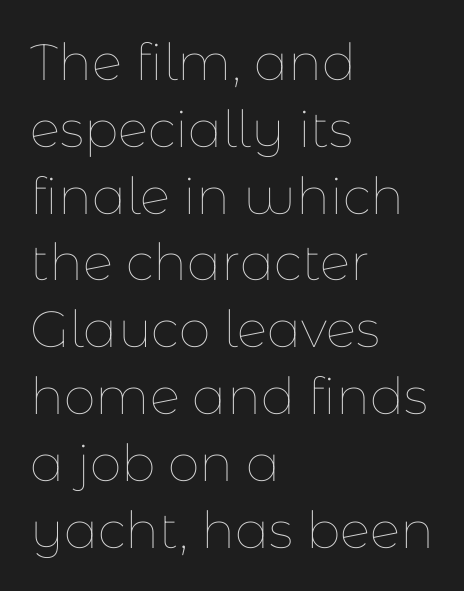
The image shows 51 px thin type, upright; set left-aligned, normal line spacing (1.31x), normal letter spacing, not underlined; low stroke contrast and a medium x-height.
